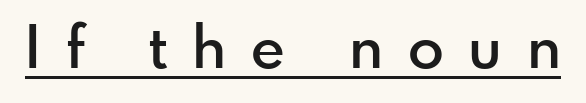
{"serif": "no", "italic": "no", "bold": "semi", "weight": "semibold", "width": "normal", "stroke_contrast": "low", "x_height": "small", "monospaced": "no", "underline": "yes", "letter_spacing": "wide", "letter_spacing_em": 0.42, "glyph_px": 59}
